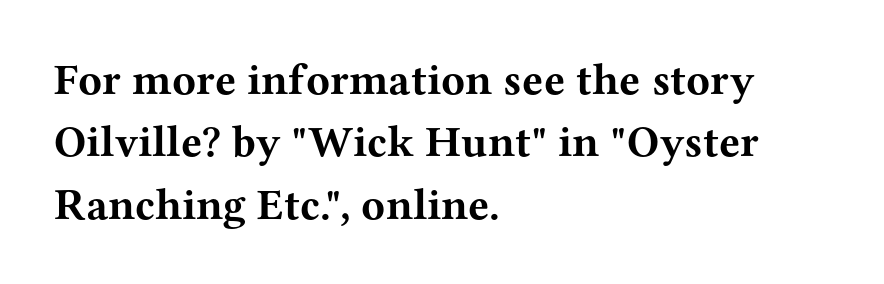
The image shows 44 px bold, wide serif type, upright; set left-aligned, normal line spacing (1.42x), normal letter spacing, not underlined; medium stroke contrast and a medium x-height.
